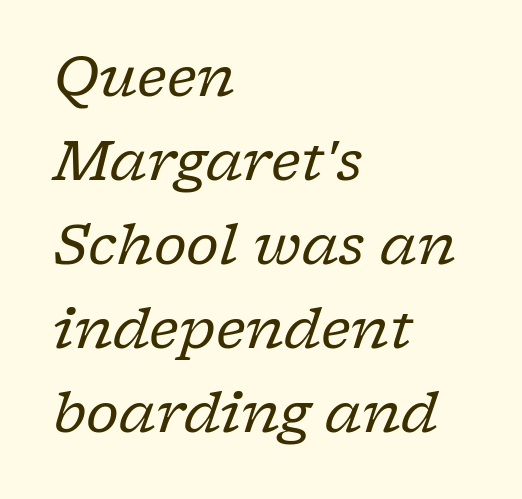
Summary of weight: not heavy and not bold. Words appear dense and cohesive because spacing is normal. The specimen omits any rule beneath the text block's lines. Designer's note — italics engaged. Unlike a clean sans, this face finishes its strokes with serifs. One glance says typical: line gaps are just what's usual.
